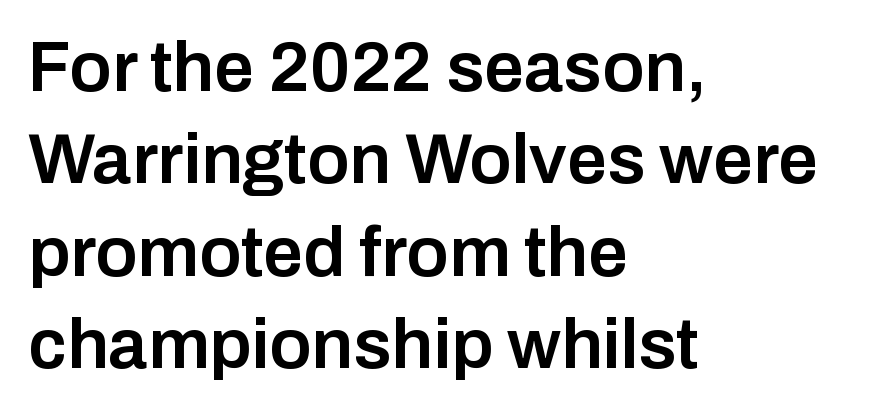
Q: Is the text bold? A: Semi-bold.
Q: Is the text italic (slanted)? A: No, it is upright.
Q: Is the typeface a serif or a sans-serif typeface? A: Sans-serif.
Q: Is the text underlined? A: No.
Q: How is the paragraph aligned? A: Left-aligned.
Q: Is the spacing between letters normal or unusually wide? A: Normal.
Q: Is the spacing between lines tight, normal or loose? A: Normal.
Q: Width (condensed, normal, or wide)? A: Normal.
Q: Stroke contrast? A: Low.
Q: x-height? A: Medium.
Q: Monospaced? A: No.
